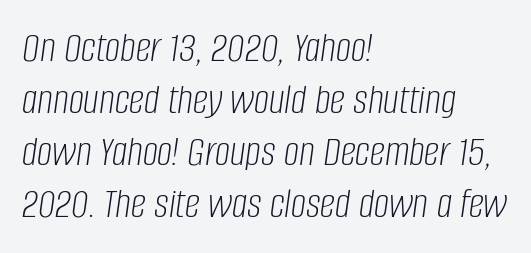
The image shows 43 px light, condensed type, italic (leaning right); set left-aligned, line spacing 1.21x, normal letter spacing, not underlined; low stroke contrast and a large x-height.
